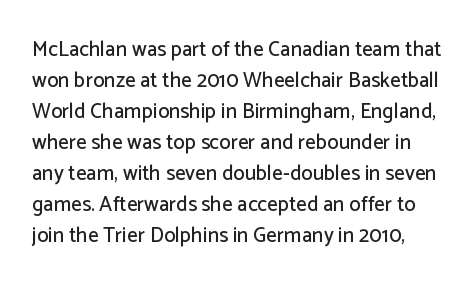
Ascenders rise straight up at ninety degrees. The rendering keeps characters at their native spacing. Regarding leading, the lines here are spaced in the standard way. Just letters on the line, the space beneath them empty.
